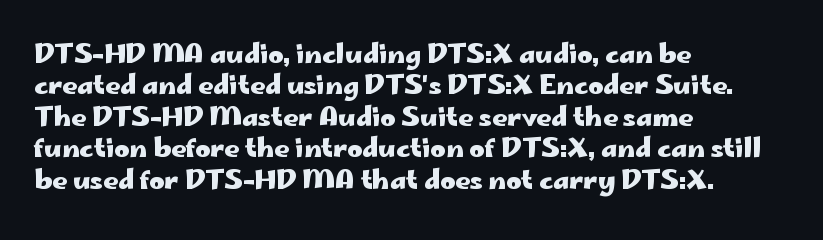
Q: Is the text bold? A: Yes.
Q: Is the text italic (slanted)? A: No, it is upright.
Q: Is the text underlined? A: No.
Q: How is the paragraph aligned? A: Left-aligned.
Q: Is the spacing between letters normal or unusually wide? A: Normal.
